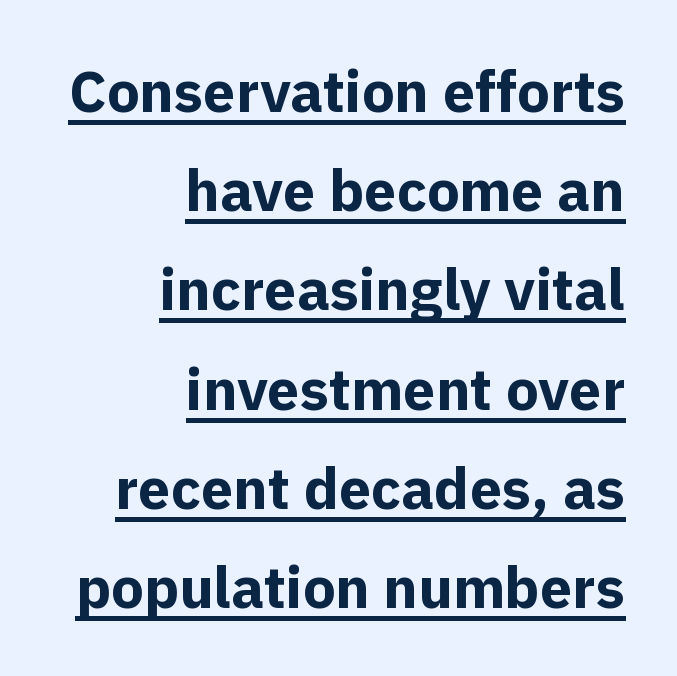
What decoration does the sample have? An underline. Each letter keeps its own natural width here, so spacing adapts to shape. Letterform terminals end flat and unadorned throughout the passage. Observe the ordinary spacing: letters are neighbours, not strangers.
